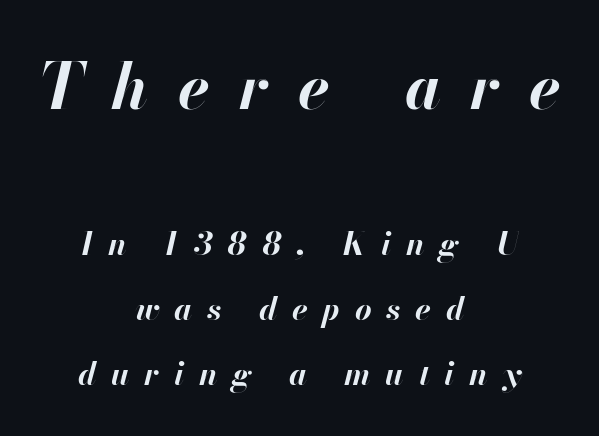
Q: Is the text bold? A: Yes.
Q: Is the text italic (slanted)? A: Yes, it leans right by about 13 degrees.
Q: Is the text underlined? A: No.
Q: How is the paragraph aligned? A: Centered.
Q: Is the spacing between letters normal or unusually wide? A: Unusually wide.
Q: Is the spacing between lines tight, normal or loose? A: Loose.
Q: Which block of text is set in a larger size, the first (top) or the second (bottom)? A: The first (top) one.
Q: Width (condensed, normal, or wide)? A: Normal.
Q: Stroke contrast? A: High.
Q: x-height? A: Small.
Q: Monospaced? A: No.
